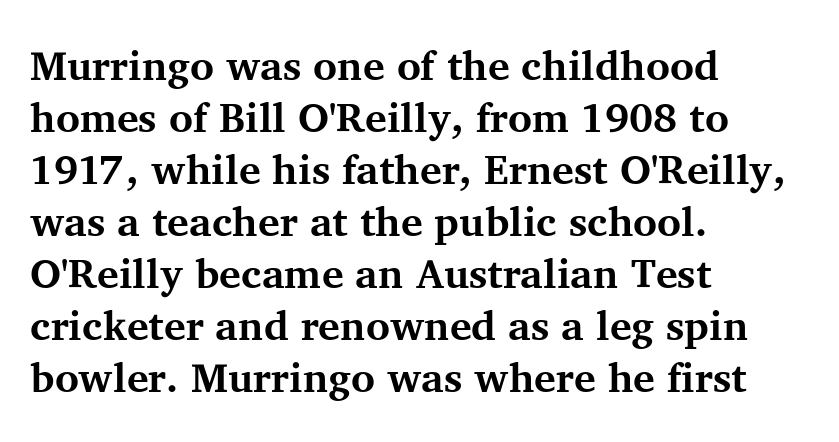
{"serif": "yes", "italic": "no", "bold": "yes", "weight": "bold", "width": "normal", "stroke_contrast": "medium", "x_height": "medium", "monospaced": "no", "underline": "no", "align": "left", "line_spacing": "normal", "line_spacing_ratio": 1.27, "letter_spacing": "normal", "letter_spacing_em": 0.0, "glyph_px": 41}
